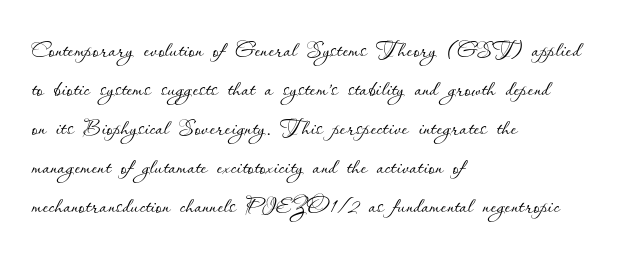
The image shows 31 px thin type; set left-aligned, normal line spacing (1.26x), normal letter spacing, not underlined; low stroke contrast and a small x-height.
